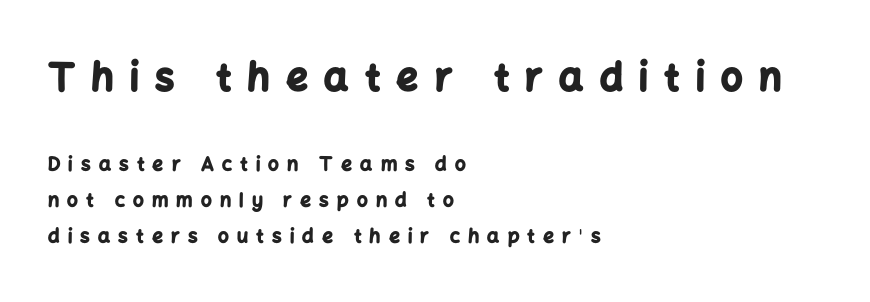
The image shows 38 px bold sans-serif type, upright; set left-aligned, line spacing 1.87x, unusually wide letter spacing (+0.43 em), not underlined; the first (top) block is 2.0x larger; low stroke contrast and a medium x-height.
